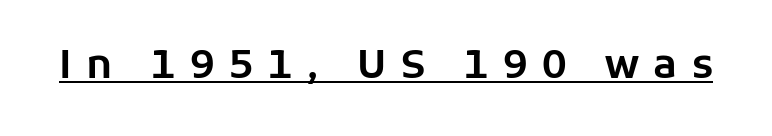
The image shows 40 px sans-serif type, upright; set unusually wide letter spacing (+0.36 em), underlined; low stroke contrast and a medium x-height.
